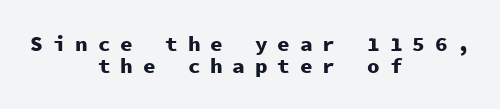
{"italic": "no", "bold": "yes", "underline": "no", "align": "center", "line_spacing": "tight", "line_spacing_ratio": 1.03, "letter_spacing": "wide", "letter_spacing_em": 0.47, "glyph_px": 21}
